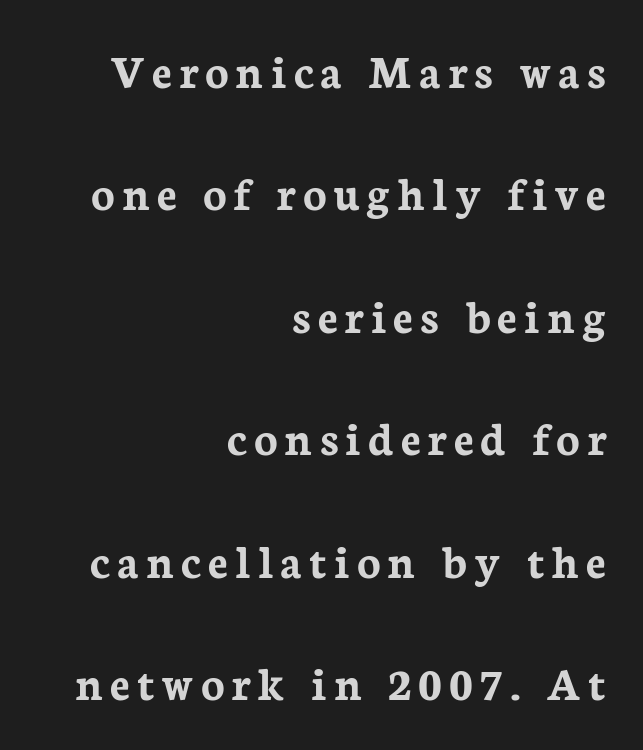
In terms of weight, the rendering is a true, heavy bold. The typeface chosen for these lines features serifs. A typesetter would mark this as roman, not italic. Quick note: interline space is abundant.
